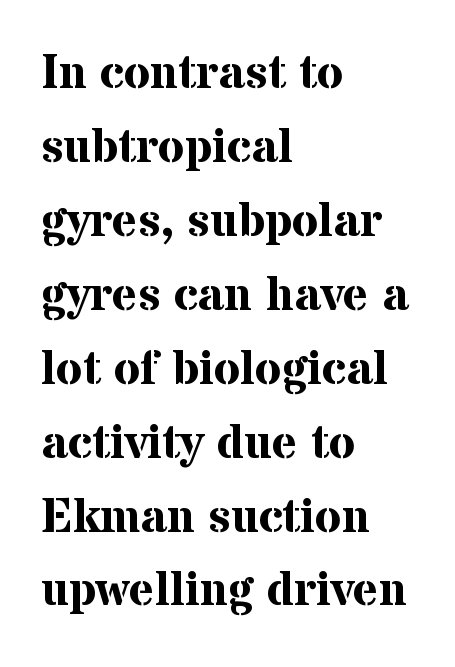
I'd call this a serif setting — the letters wear small feet. Students, note that the glyphs here touch the page at normal intervals. Quick note: not italic, upright. The letters are bold, with thick, heavy strokes. The letters advance in unequal steps, a hallmark of proportional type. Words float on clear page, feet unadorned.
